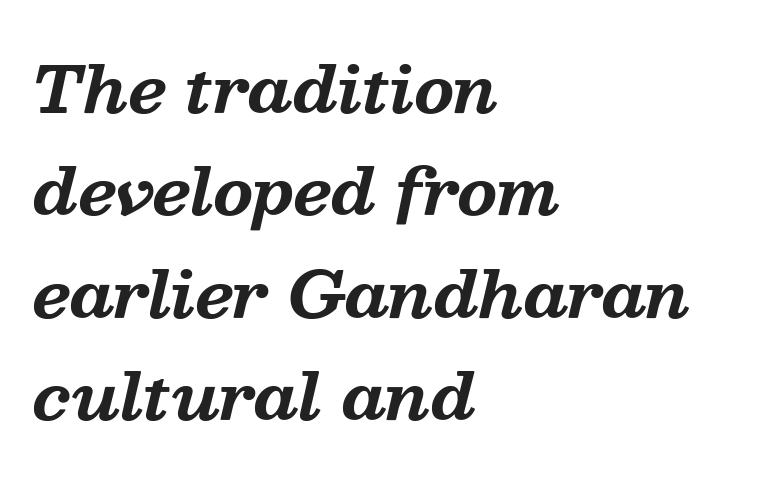
Little horizontal feet cap the strokes, marking this as serif type. The face used here has a pronounced slope to its letters. A dark, heavy texture on the line: the type is bold. A typesetter would call this leading conventional body-copy spacing. Character widths vary here, with narrow letters taking less room than wide ones.
